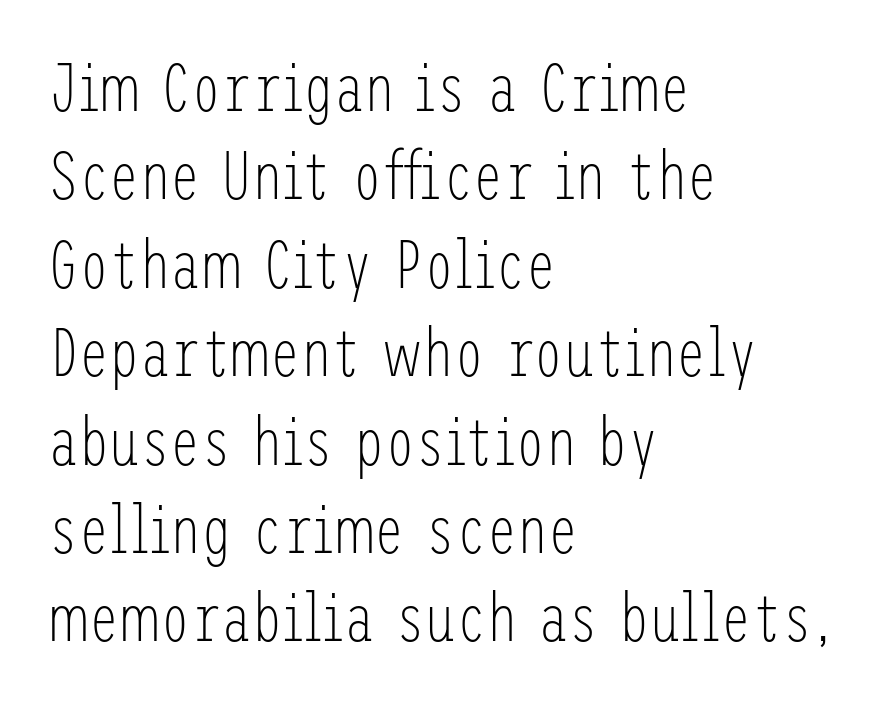
Q: Is the text bold? A: No.
Q: Is the text italic (slanted)? A: No, it is upright.
Q: Is the typeface a serif or a sans-serif typeface? A: Sans-serif.
Q: Is the text underlined? A: No.
Q: How is the paragraph aligned? A: Left-aligned.
Q: Is the spacing between letters normal or unusually wide? A: Normal.
Q: Is the spacing between lines tight, normal or loose? A: Normal.
Q: Width (condensed, normal, or wide)? A: Condensed.
Q: Stroke contrast? A: Low.
Q: x-height? A: Medium.
